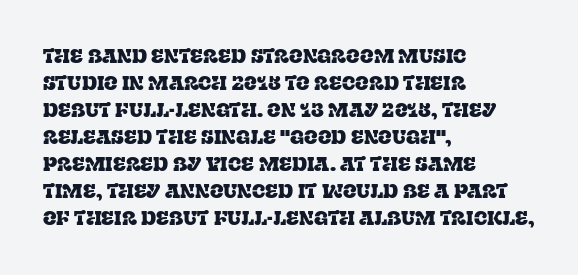
The image shows 20 px text type, upright; set left-aligned, normal line spacing (1.35x), normal letter spacing, not underlined.
